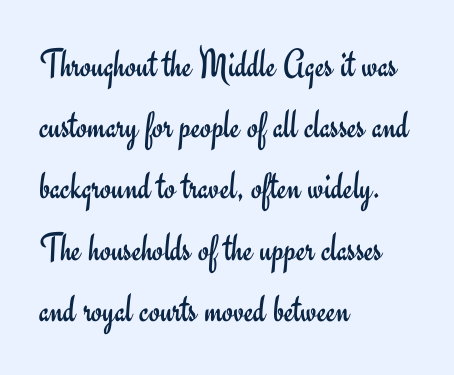
{"serif": "no", "bold": "no", "weight": "regular", "width": "normal", "stroke_contrast": "low", "x_height": "small", "monospaced": "no", "underline": "no", "align": "left", "line_spacing": "normal", "line_spacing_ratio": 1.53, "letter_spacing": "normal", "letter_spacing_em": 0.0, "glyph_px": 40}
